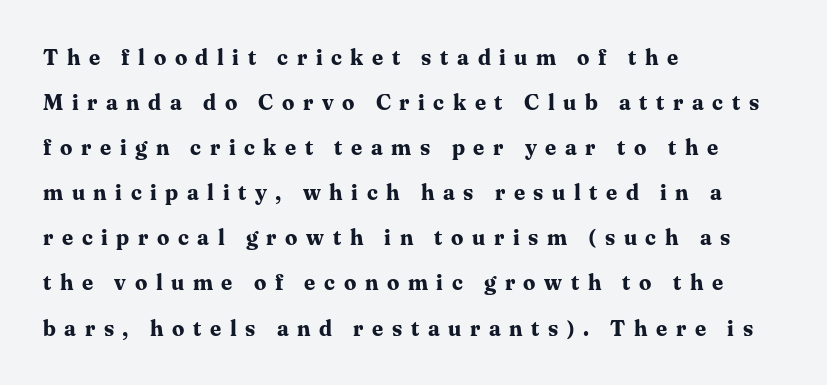
Q: Is the text bold? A: Yes.
Q: Is the text italic (slanted)? A: No, it is upright.
Q: Is the text underlined? A: No.
Q: How is the paragraph aligned? A: Left-aligned.
Q: Is the spacing between letters normal or unusually wide? A: Unusually wide.
Q: Is the spacing between lines tight, normal or loose? A: Loose.
